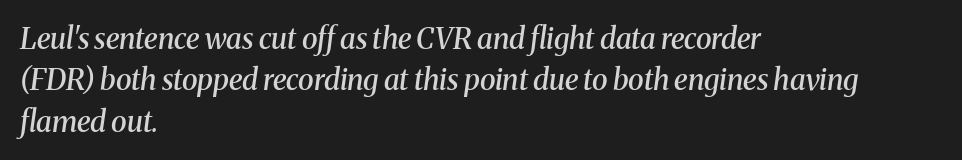
{"serif": "yes", "italic": "yes", "lean": "right", "slant_degrees": 8, "bold": "semi", "weight": "semibold", "width": "normal", "stroke_contrast": "medium", "x_height": "medium", "monospaced": "no", "underline": "no", "align": "left", "line_spacing": "normal", "line_spacing_ratio": 1.43, "letter_spacing": "normal", "letter_spacing_em": 0.0, "glyph_px": 29}
